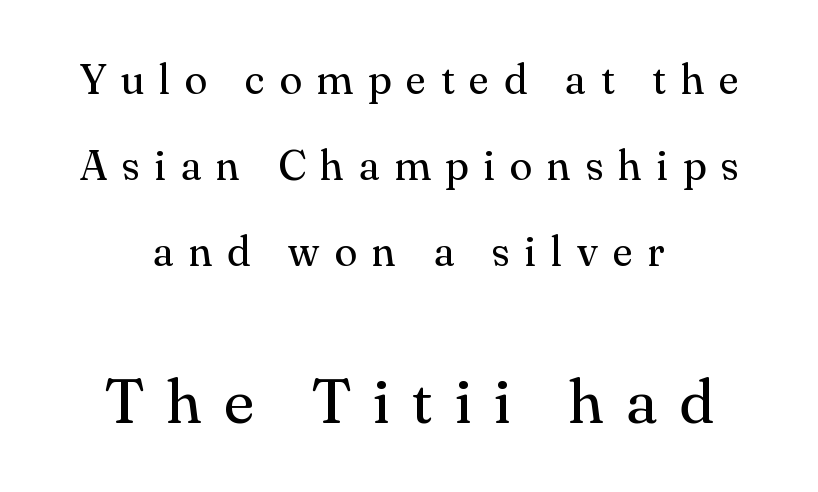
The face used here is proportionally spaced, like ordinary book or web type. The tracking reads as deliberately expanded to a designer's eye. Is there any slant? The stems are plumb. Beneath every word, the page is bare.
